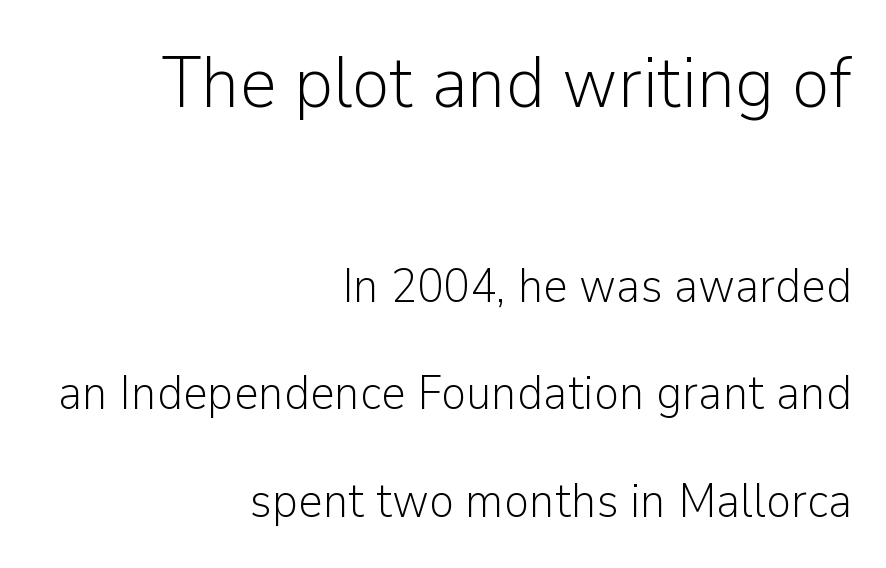
Between these two stacked blocks, the higher one wins on size. The letters look calm and open, with moderate or lighter stems. These lines are rendered in a variable-pitch font. The specimen reads as upright at a glance. Widely set lines give the paragraph a tall, airy silhouette. Grotesque or geometric, the face here clearly has no serifs.
